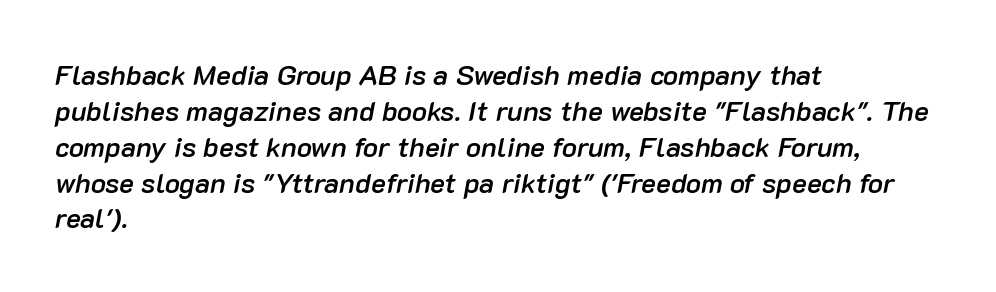
{"italic": "yes", "lean": "right", "slant_degrees": 10, "bold": "semi", "weight": "semibold", "width": "normal", "stroke_contrast": "low", "x_height": "medium", "monospaced": "no", "underline": "no", "align": "left", "line_spacing": "normal", "line_spacing_ratio": 1.28, "letter_spacing": "normal", "letter_spacing_em": 0.0, "glyph_px": 28}
